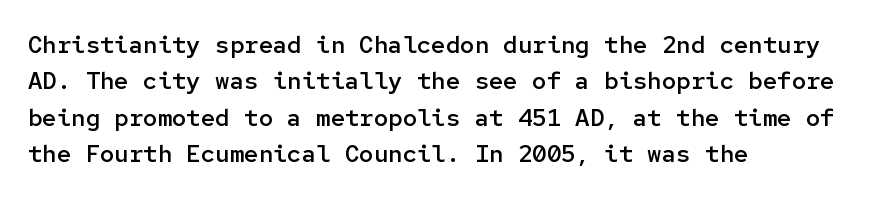
{"italic": "no", "bold": "semi", "underline": "no", "align": "left", "line_spacing": "normal", "line_spacing_ratio": 1.52, "letter_spacing": "normal", "letter_spacing_em": 0.0, "glyph_px": 24}
